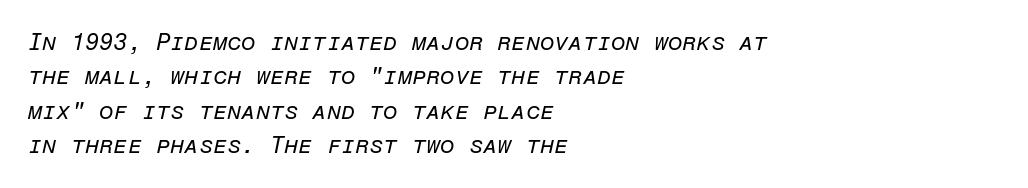
Only glyphs here, with clear space below each row. Compared with typical paragraphs, the rows here are spaced about the same. These lines stack with their left ends in a neat column. Look at the tracking — it's just the regular setting, nothing added. Rendered with sloped, italic letterforms. Nothing heavy about these letters — not bold at all.
